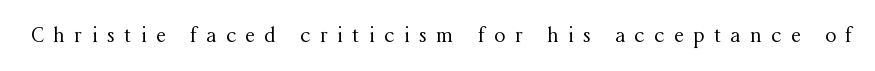
{"italic": "no", "bold": "no", "underline": "no", "letter_spacing": "wide", "letter_spacing_em": 0.48, "glyph_px": 20}
